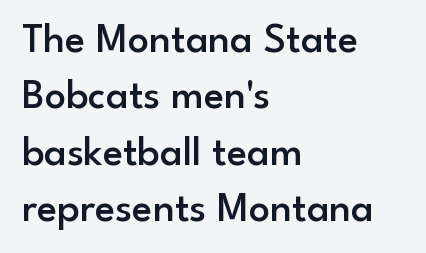
Weight: semibold (demi). Note the varied advance widths — an 'i' is clearly narrower than an 'm'. Nope, not italic — everything's standing straight. Plain, unruled lines of type. Leftover space on each line is placed entirely after the last word.
